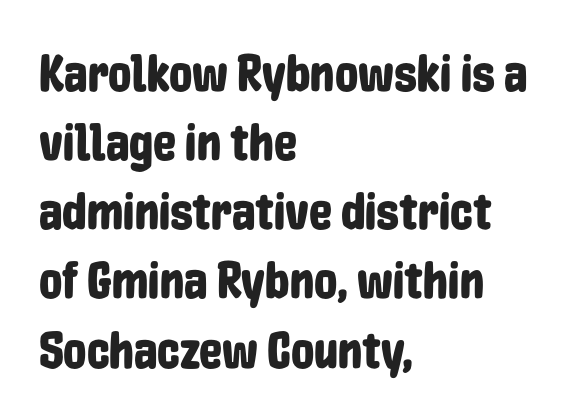
Check where the strokes stop: nothing finishes them off — pure sans. This rendering features lettering with no underline. Line beginnings align vertically; line endings do not. Short note: letters normally spaced. The designer left line spacing at the default.
